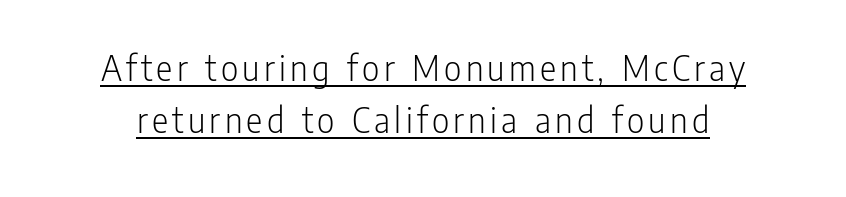
{"serif": "no", "italic": "no", "bold": "no", "weight": "light", "width": "condensed", "stroke_contrast": "low", "x_height": "medium", "monospaced": "no", "underline": "yes", "line_spacing": "normal", "line_spacing_ratio": 1.37, "glyph_px": 38}
